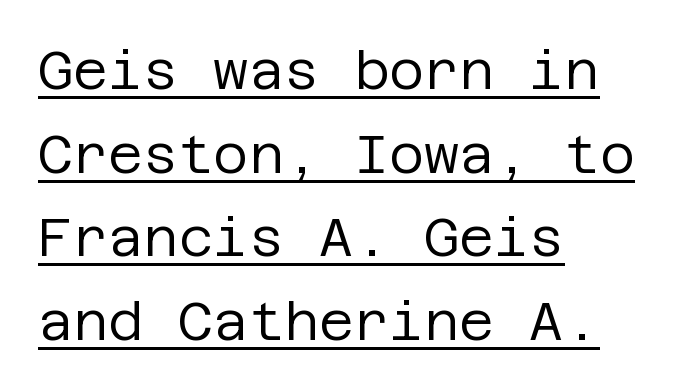
The image shows 54 px regular-weight sans-serif type, upright; set left-aligned, normal line spacing (1.55x), normal letter spacing, underlined; low stroke contrast and a large x-height.
